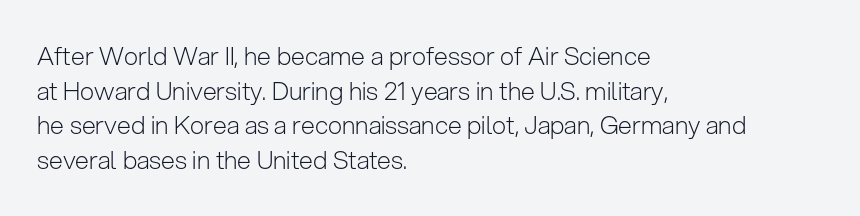
The letters stand straight up with perfectly vertical stems. The typesetter chose a ragged-right arrangement here. What's the leading like? Ordinary, nothing unusual. Nothing unusual about the tracking: characters are spaced as the font intends. Is the stroke heavy? The answer is a plain regular-or-lighter.
